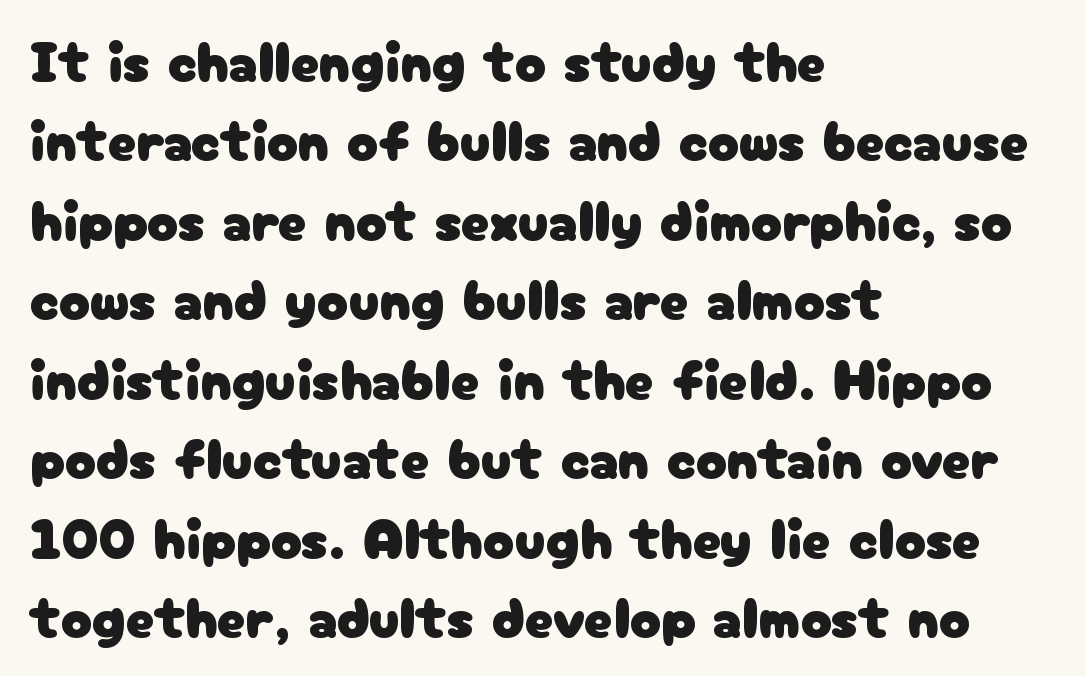
{"serif": "no", "italic": "no", "width": "normal", "stroke_contrast": "low", "x_height": "medium", "monospaced": "no", "underline": "no", "align": "left", "line_spacing": "normal", "line_spacing_ratio": 1.37, "letter_spacing": "normal", "letter_spacing_em": 0.0, "glyph_px": 58}
